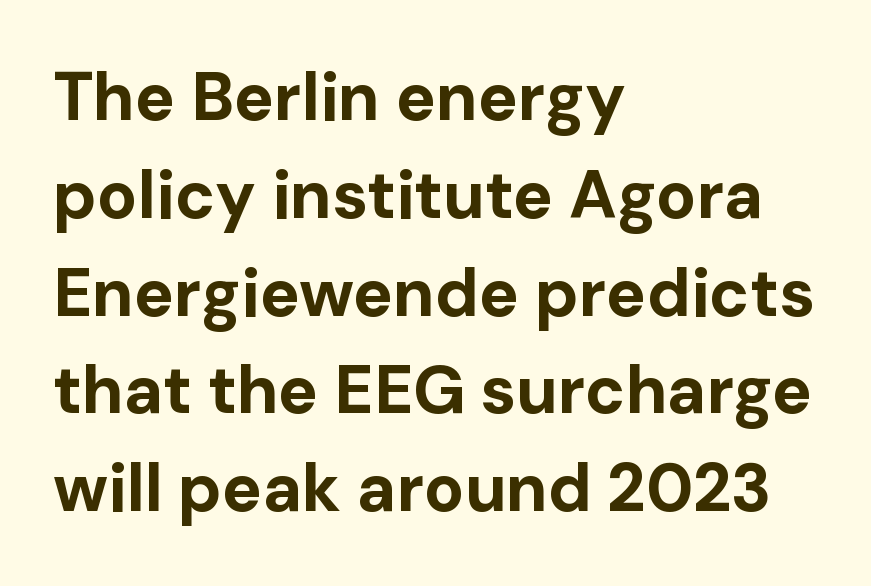
The image shows 67 px bold sans-serif type, upright; set left-aligned, normal line spacing (1.46x), normal letter spacing, not underlined; low stroke contrast and a medium x-height.
